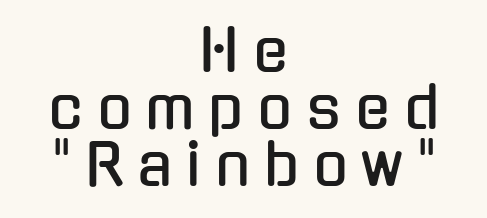
Whoever set this chose condensed vertical rhythm over breathing room. Regarding serifs, this sample does without them. Tracking value appears strongly positive — letters spread wide. A typesetter would call this proportional, since set widths differ per character. Typeset on center — no edge is straight.
